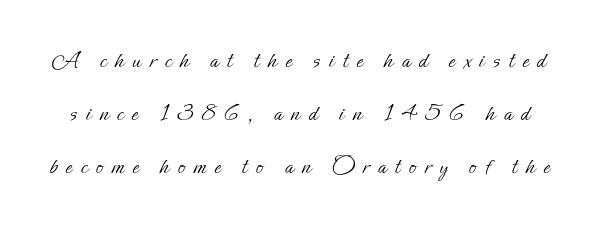
A typesetter would call this leading open, well beyond the default. A clean baseline with only descenders dipping below it. Tracking here is generous; glyphs stand well apart from one another. Compared with a typical body face, this is equally light or lighter still.
